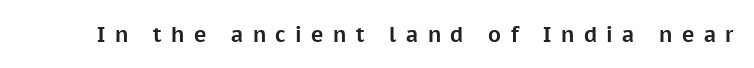
Between one letter and the next there's a generous, obvious gap. The space beneath each line is pristine and unruled. Ascenders rise straight up at ninety degrees. The glyphs have the mass of a bold cut.
